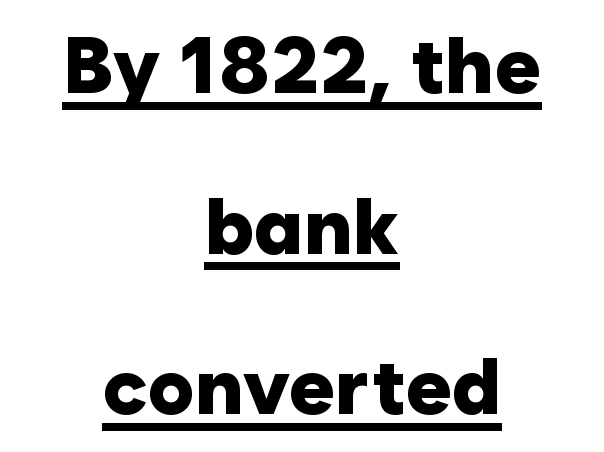
The passage is arranged like a title page — every line centered. This sample uses a sans-serif face. Characters follow at the spacing the type designer built in. The lines are spread far apart with generous leading.
